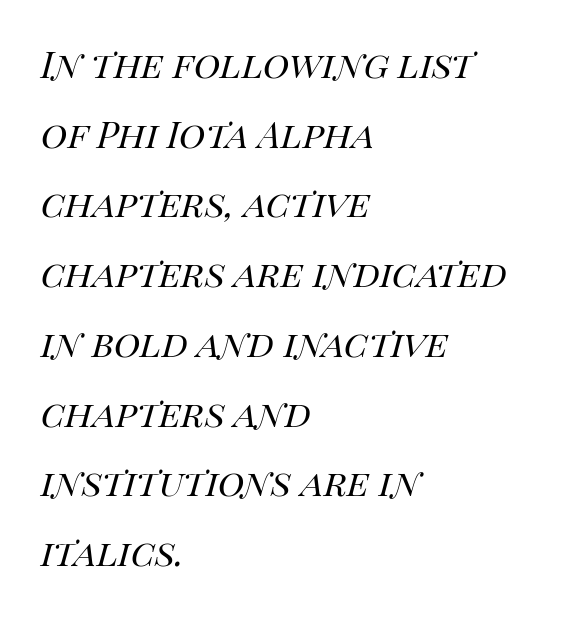
{"italic": "yes", "lean": "right", "slant_degrees": 14, "bold": "no", "weight": "regular", "width": "normal", "stroke_contrast": "high", "x_height": "large", "monospaced": "no", "underline": "no", "align": "left", "line_spacing": "normal", "line_spacing_ratio": 1.55, "letter_spacing": "normal", "letter_spacing_em": 0.0, "glyph_px": 45}
